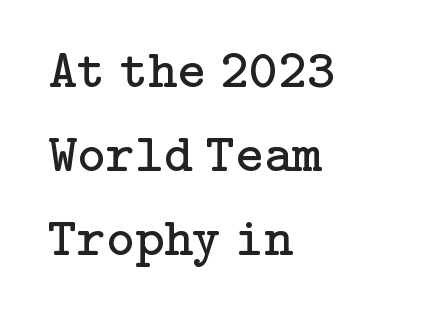
The image shows 55 px regular-weight serif type, upright; set left-aligned, normal line spacing (1.53x), normal letter spacing, not underlined; low stroke contrast and a medium x-height.
